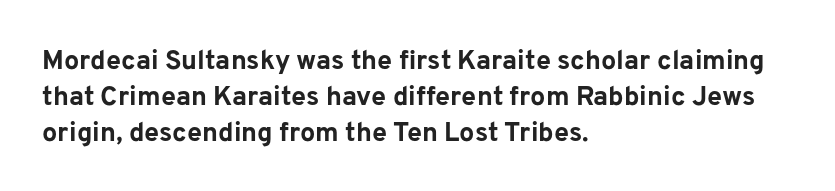
Q: Is the text bold? A: Yes.
Q: Is the text italic (slanted)? A: No, it is upright.
Q: Is the text underlined? A: No.
Q: How is the paragraph aligned? A: Left-aligned.
Q: Is the spacing between letters normal or unusually wide? A: Normal.
Q: Is the spacing between lines tight, normal or loose? A: Normal.
